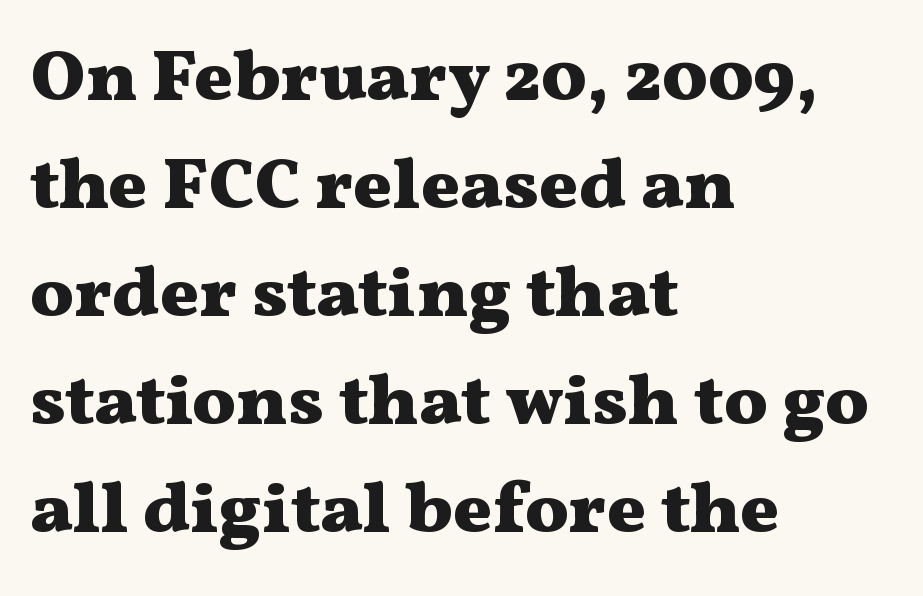
{"serif": "yes", "italic": "no", "bold": "yes", "weight": "heavy", "width": "wide", "stroke_contrast": "medium", "x_height": "medium", "monospaced": "no", "underline": "no", "align": "left", "line_spacing": "normal", "line_spacing_ratio": 1.48, "letter_spacing": "normal", "letter_spacing_em": 0.0, "glyph_px": 73}
